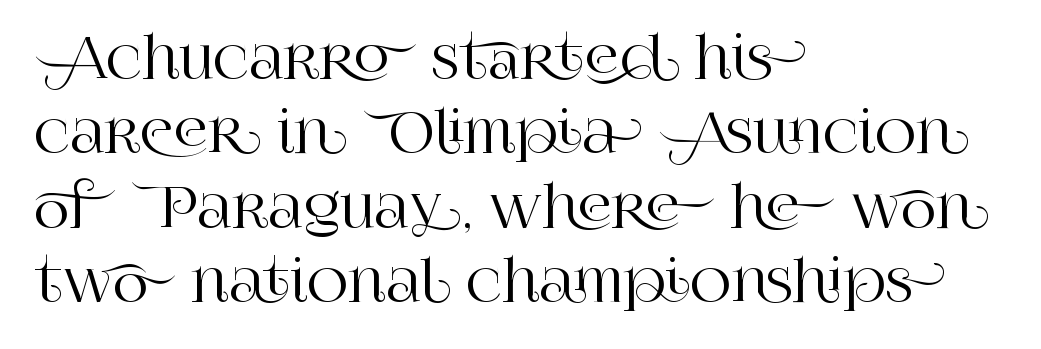
The image shows 56 px serif type, upright; set left-aligned, normal line spacing (1.33x), normal letter spacing, not underlined; high stroke contrast and a large x-height.
